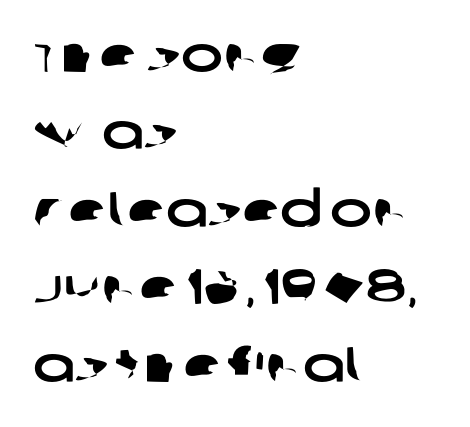
Q: Is the typeface a serif or a sans-serif typeface? A: Sans-serif.
Q: Is the text underlined? A: No.
Q: How is the paragraph aligned? A: Left-aligned.
Q: Is the spacing between letters normal or unusually wide? A: Normal.
Q: Is the spacing between lines tight, normal or loose? A: Normal.
Q: Width (condensed, normal, or wide)? A: Wide.
Q: Stroke contrast? A: Low.
Q: x-height? A: Large.
Q: Monospaced? A: No.
